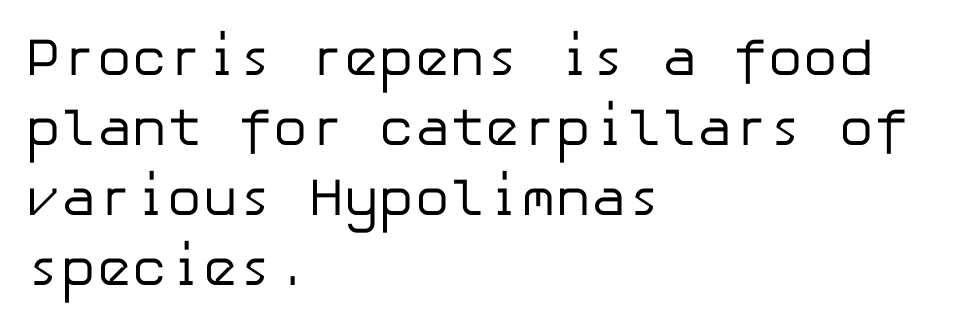
Q: Is the text bold? A: No.
Q: Is the text italic (slanted)? A: No, it is upright.
Q: Is the typeface a serif or a sans-serif typeface? A: Sans-serif.
Q: Is the text underlined? A: No.
Q: How is the paragraph aligned? A: Left-aligned.
Q: Is the spacing between letters normal or unusually wide? A: Normal.
Q: Is the spacing between lines tight, normal or loose? A: Normal.
Q: Width (condensed, normal, or wide)? A: Normal.
Q: Stroke contrast? A: Low.
Q: x-height? A: Medium.
